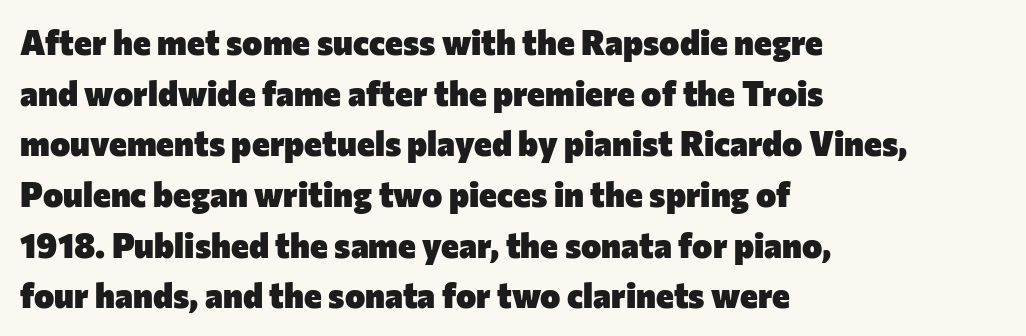
The image shows 34 px heavy sans-serif type, upright; set left-aligned, normal line spacing (1.49x), normal letter spacing, not underlined; low stroke contrast and a medium x-height.
